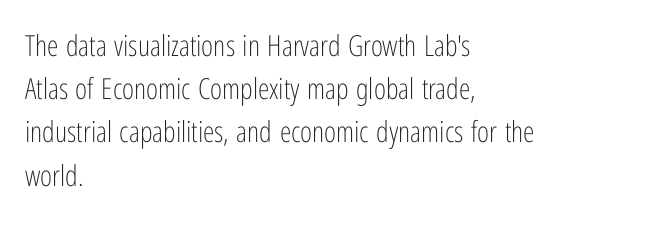
Q: Is the text bold? A: No.
Q: Is the text italic (slanted)? A: No, it is upright.
Q: Is the typeface a serif or a sans-serif typeface? A: Sans-serif.
Q: Is the text underlined? A: No.
Q: How is the paragraph aligned? A: Left-aligned.
Q: Is the spacing between letters normal or unusually wide? A: Normal.
Q: Is the spacing between lines tight, normal or loose? A: Normal.
Q: Width (condensed, normal, or wide)? A: Condensed.
Q: Stroke contrast? A: Low.
Q: x-height? A: Medium.
Q: Monospaced? A: No.
